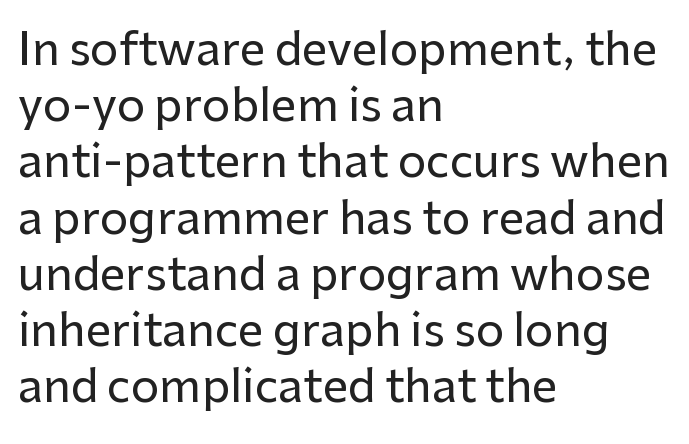
Q: Is the text italic (slanted)? A: No, it is upright.
Q: Is the typeface a serif or a sans-serif typeface? A: Sans-serif.
Q: Is the text underlined? A: No.
Q: How is the paragraph aligned? A: Left-aligned.
Q: Is the spacing between letters normal or unusually wide? A: Normal.
Q: Is the spacing between lines tight, normal or loose? A: Normal.
Q: Width (condensed, normal, or wide)? A: Normal.
Q: Stroke contrast? A: Low.
Q: x-height? A: Medium.
Q: Monospaced? A: No.
